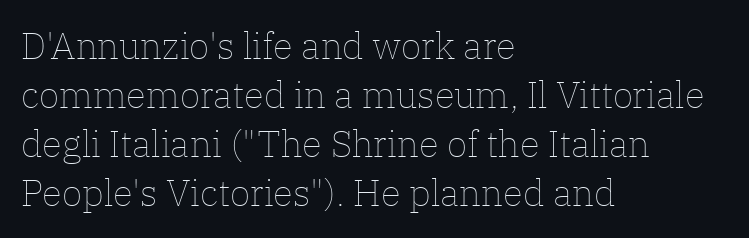
Q: Is the text bold? A: No.
Q: Is the text italic (slanted)? A: No, it is upright.
Q: Is the text underlined? A: No.
Q: How is the paragraph aligned? A: Left-aligned.
Q: Is the spacing between letters normal or unusually wide? A: Normal.
Q: Is the spacing between lines tight, normal or loose? A: Normal.
Q: Width (condensed, normal, or wide)? A: Normal.
Q: Stroke contrast? A: Low.
Q: x-height? A: Medium.
Q: Monospaced? A: No.
